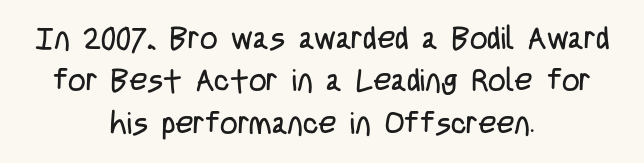
Q: Is the text bold? A: No.
Q: Is the text italic (slanted)? A: No, it is upright.
Q: Is the typeface a serif or a sans-serif typeface? A: Sans-serif.
Q: Is the text underlined? A: No.
Q: How is the paragraph aligned? A: Centered.
Q: Is the spacing between letters normal or unusually wide? A: Normal.
Q: Is the spacing between lines tight, normal or loose? A: Normal.
Q: Width (condensed, normal, or wide)? A: Condensed.
Q: Stroke contrast? A: Low.
Q: x-height? A: Large.
Q: Monospaced? A: No.
